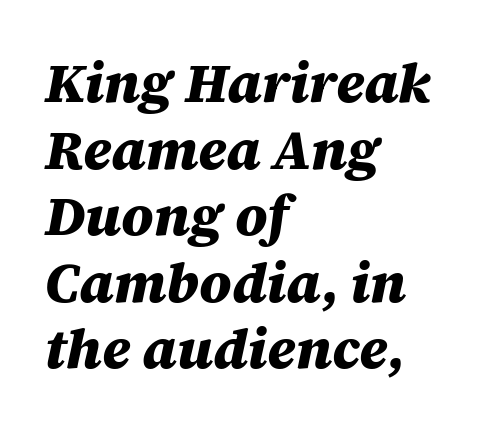
The image shows 55 px heavy type, italic (leaning right); set left-aligned, line spacing 1.21x, normal letter spacing, not underlined; medium stroke contrast and a large x-height.
